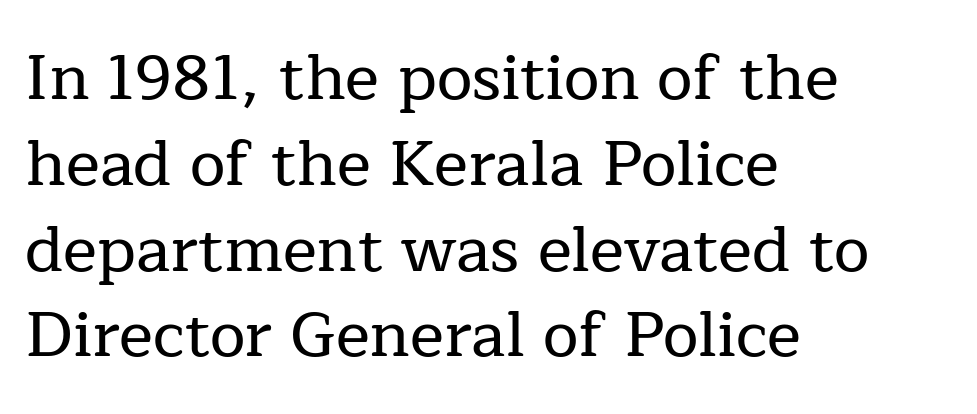
The image shows 64 px serif type, upright; set left-aligned, normal line spacing (1.34x), normal letter spacing, not underlined; low stroke contrast and a medium x-height.
